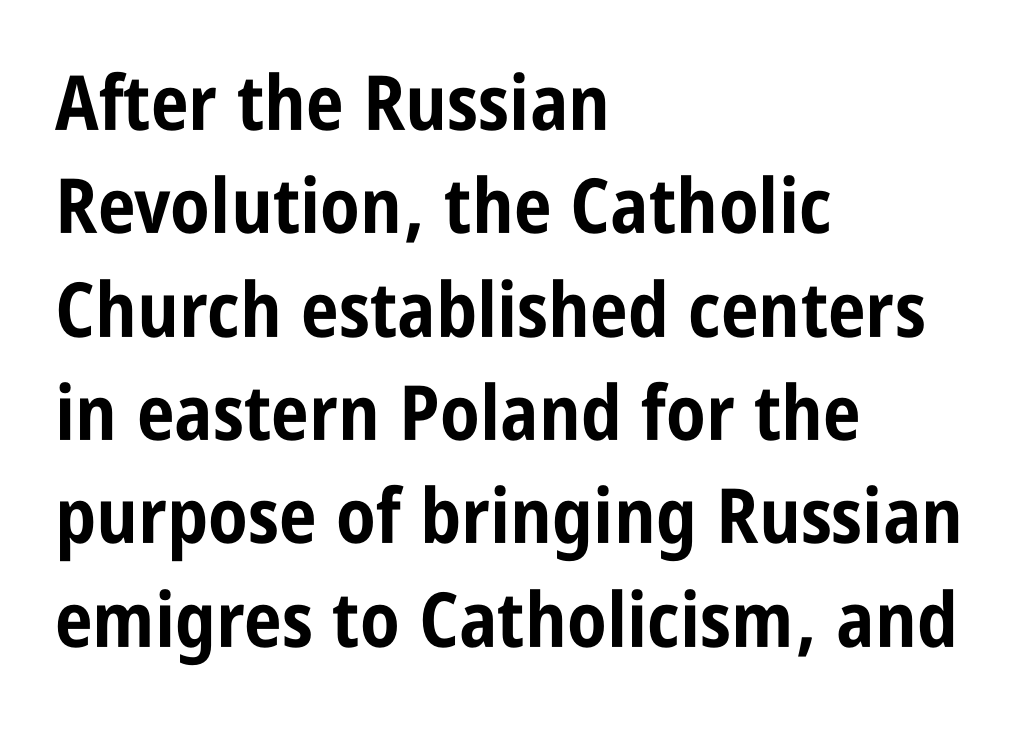
Tracking value appears to be zero — textbook default spacing. Honestly, the row spacing looks completely unremarkable. Thick stems and heavy bowls — unmistakably bold. Each line starts at the same left margin while the right side varies.
